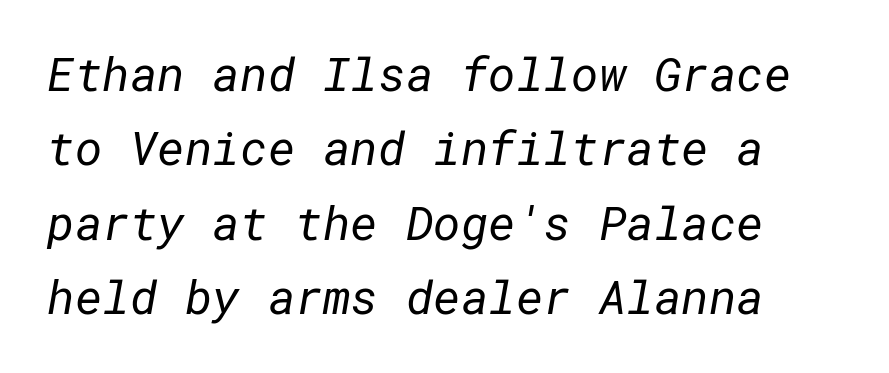
Counters stay open thanks to moderate or lighter strokes. Words float on clear page, feet unadorned. Reading down the column, the eye jumps a familiar distance to each next line. The gaps between neighbouring characters are ordinary and unremarkable.
